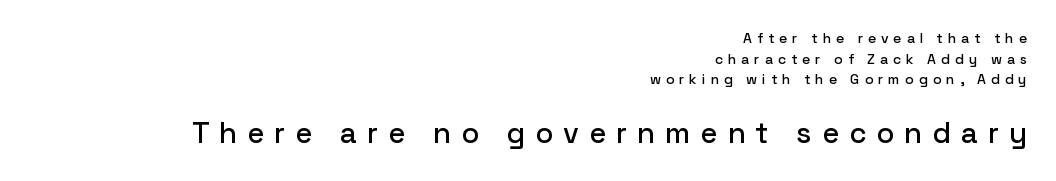
Unmarked baselines from the first word to the last. Leading matches the norm, producing a regular column. What kind of face is this? One without serifs — a sans. The lettering holds an erect, upright posture throughout.
